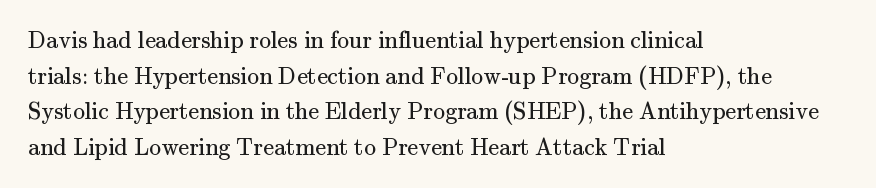
Q: Is the text bold? A: No.
Q: Is the text italic (slanted)? A: No, it is upright.
Q: Is the text underlined? A: No.
Q: How is the paragraph aligned? A: Left-aligned.
Q: Is the spacing between letters normal or unusually wide? A: Normal.
Q: Is the spacing between lines tight, normal or loose? A: Normal.
